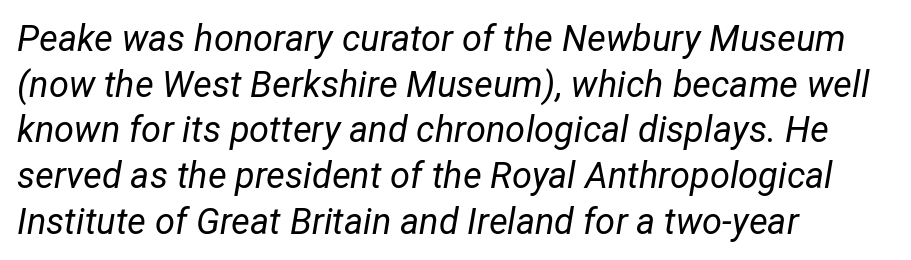
{"italic": "yes", "lean": "right", "slant_degrees": 12, "bold": "no", "weight": "regular", "width": "normal", "stroke_contrast": "low", "x_height": "medium", "monospaced": "no", "underline": "no", "align": "left", "line_spacing": "normal", "line_spacing_ratio": 1.27, "letter_spacing": "normal", "letter_spacing_em": 0.0, "glyph_px": 36}
